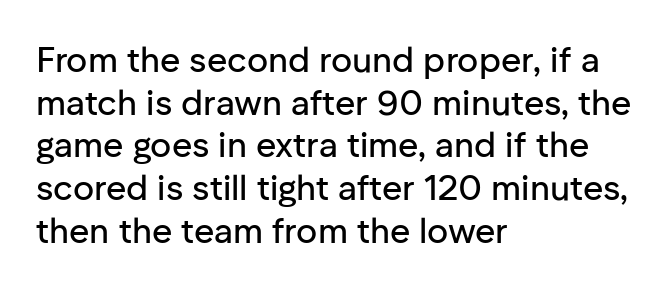
The image shows 35 px sans-serif type, upright; set left-aligned, line spacing 1.22x, normal letter spacing, not underlined; low stroke contrast and a medium x-height.
